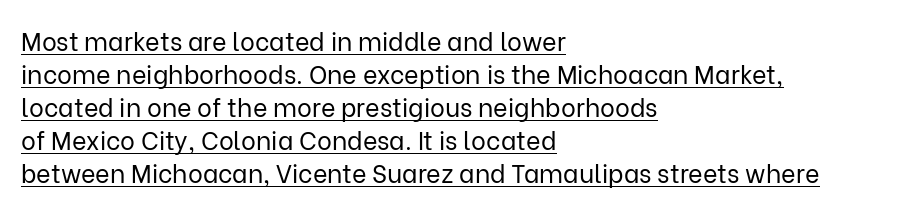
The image shows 25 px text type, upright; set left-aligned, normal line spacing (1.32x), normal letter spacing, underlined.
